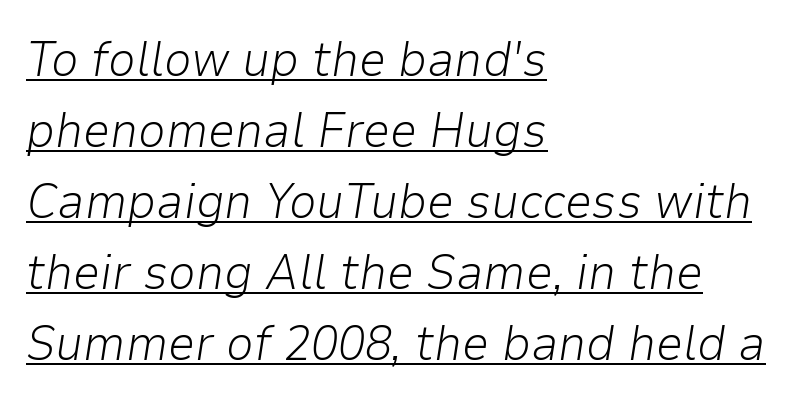
Q: Is the text bold? A: No.
Q: Is the text italic (slanted)? A: Yes, it leans right by about 9 degrees.
Q: Is the text underlined? A: Yes.
Q: How is the paragraph aligned? A: Left-aligned.
Q: Is the spacing between letters normal or unusually wide? A: Normal.
Q: Is the spacing between lines tight, normal or loose? A: Normal.
Q: Width (condensed, normal, or wide)? A: Normal.
Q: Stroke contrast? A: Low.
Q: x-height? A: Medium.
Q: Monospaced? A: No.
